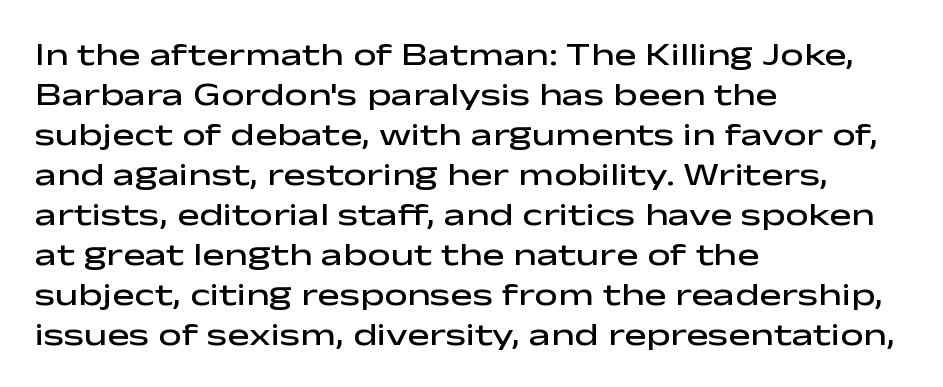
The image shows 33 px semibold, wide sans-serif type, upright; set left-aligned, line spacing 1.21x, normal letter spacing, not underlined; low stroke contrast and a medium x-height.
